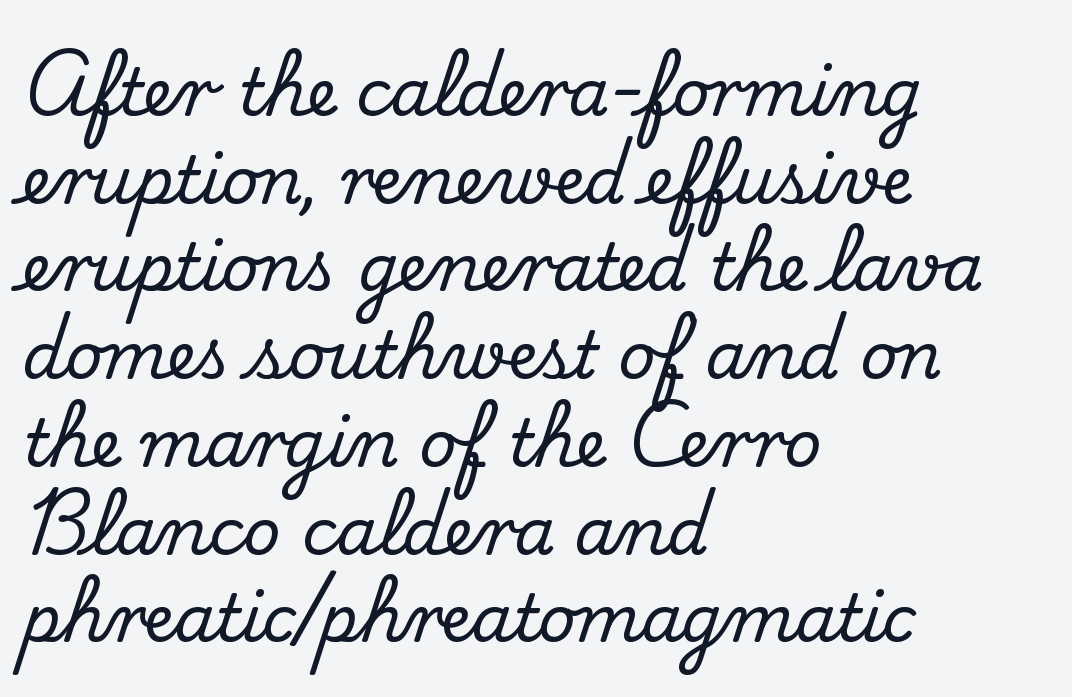
{"serif": "yes", "width": "normal", "stroke_contrast": "medium", "x_height": "small", "monospaced": "no", "underline": "no", "align": "left", "line_spacing": "normal", "line_spacing_ratio": 1.35, "letter_spacing": "normal", "letter_spacing_em": 0.0, "glyph_px": 65}
